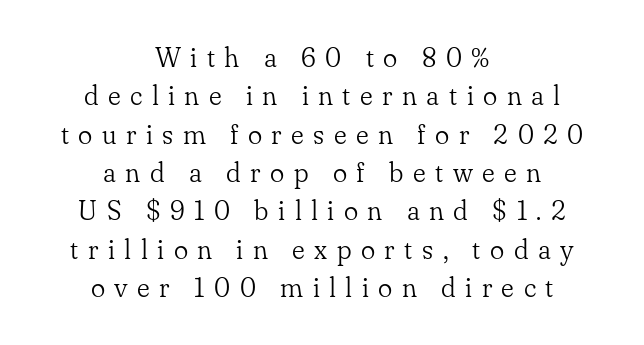
No chunkiness to these letters — they're not bold. Compared with typical paragraphs, the rows here are spaced about the same. This is the regular roman posture of the typeface. The space directly below the letters is spotless. One-word summary of the alignment: center. The line texture is sparse and dotted thanks to wide tracking.
